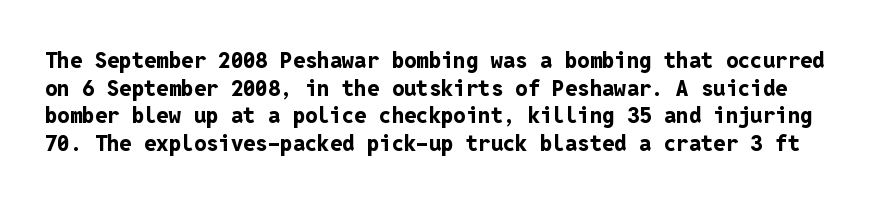
A typesetter would call this zero additional tracking. The rows are spaced the way most documents space them. Honestly, there is no underline to notice here at all. Is there any slant? The stems are plumb.
